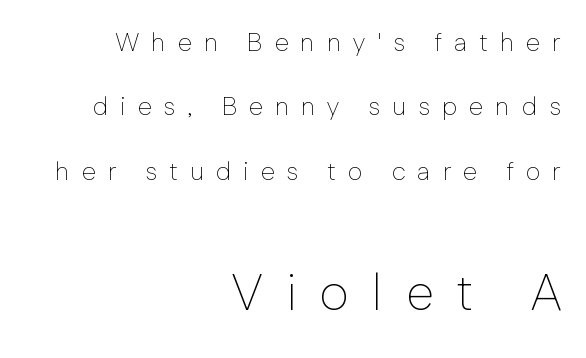
The image shows 51 px thin sans-serif type, upright; set right-aligned, loose line spacing (2.48x), unusually wide letter spacing (+0.45 em), not underlined; the second (bottom) block is 1.96x larger; low stroke contrast and a medium x-height.
